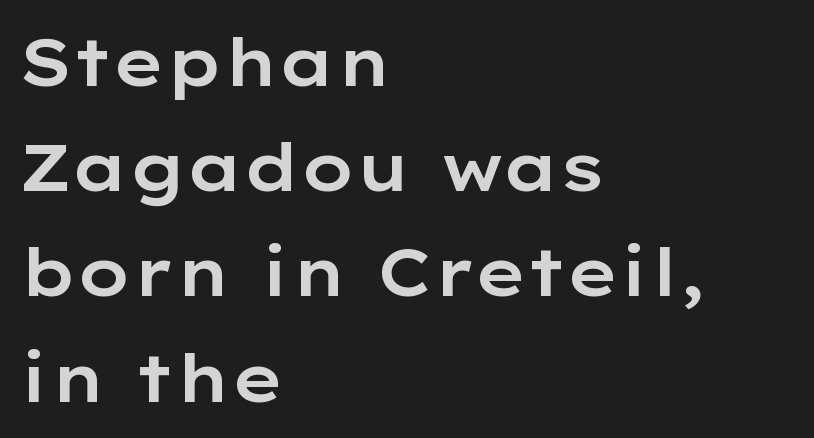
The image shows 67 px wide sans-serif type, upright; set left-aligned, normal line spacing (1.57x), normal letter spacing, not underlined; low stroke contrast and a medium x-height.
